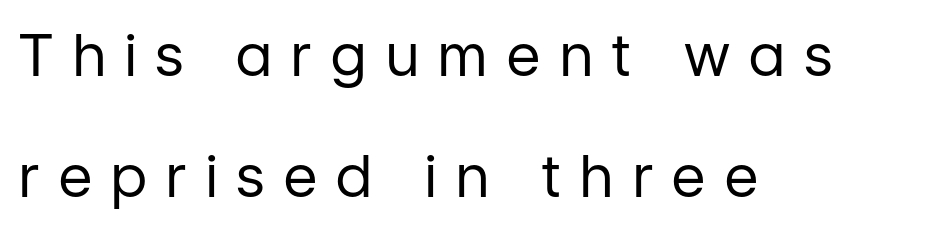
The image shows 58 px regular-weight sans-serif type, upright; set left-aligned, loose line spacing (2.08x), unusually wide letter spacing (+0.34 em), not underlined; low stroke contrast and a medium x-height.
